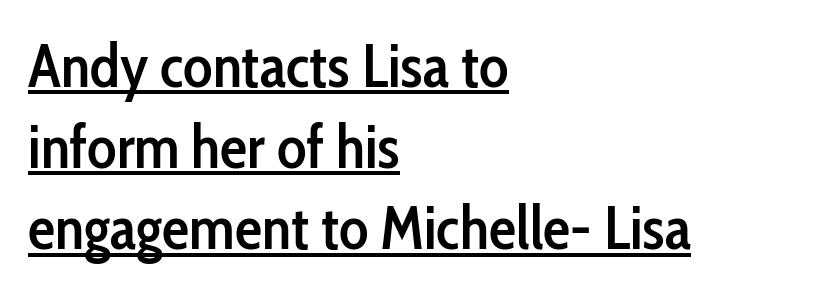
Notice how a bar underscores the lettering throughout. This sample is left-justified, so line endings fall wherever the words run out. Proportional: the letters do not fall into vertical columns. Honestly, the letter spacing is just normal — you wouldn't notice it. How would I describe the line gaps? Plain and ordinary. Each letter's strokes conclude bluntly, with no projecting serifs.
